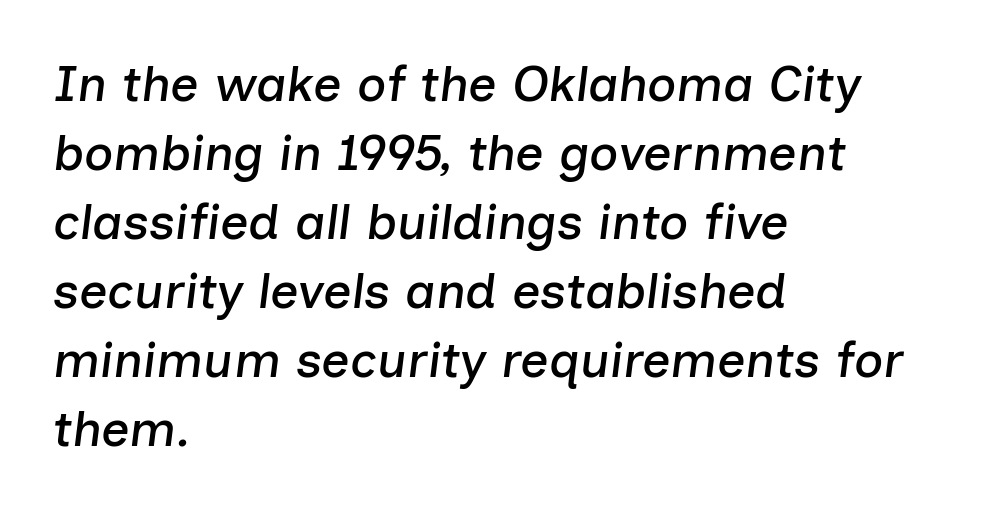
Q: Is the text italic (slanted)? A: Yes, it leans right by about 7 degrees.
Q: Is the text underlined? A: No.
Q: How is the paragraph aligned? A: Left-aligned.
Q: Is the spacing between letters normal or unusually wide? A: Normal.
Q: Is the spacing between lines tight, normal or loose? A: Normal.
Q: Width (condensed, normal, or wide)? A: Normal.
Q: Stroke contrast? A: Low.
Q: x-height? A: Medium.
Q: Monospaced? A: No.
